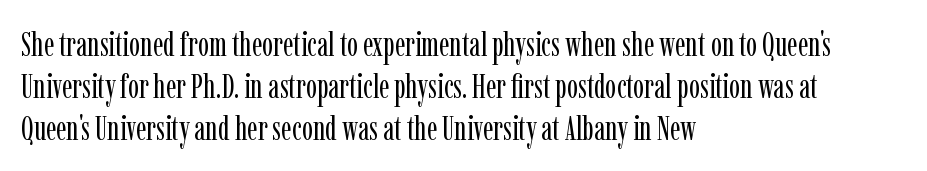
Q: Is the text bold? A: No.
Q: Is the text italic (slanted)? A: No, it is upright.
Q: Is the typeface a serif or a sans-serif typeface? A: Serif.
Q: Is the text underlined? A: No.
Q: How is the paragraph aligned? A: Left-aligned.
Q: Is the spacing between letters normal or unusually wide? A: Normal.
Q: Is the spacing between lines tight, normal or loose? A: Normal.
Q: Width (condensed, normal, or wide)? A: Condensed.
Q: Stroke contrast? A: Low.
Q: x-height? A: Medium.
Q: Monospaced? A: No.
